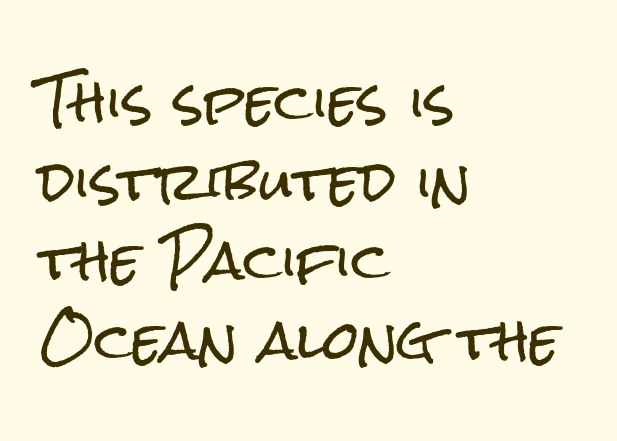
Q: Is the text italic (slanted)? A: No, it is upright.
Q: Is the typeface a serif or a sans-serif typeface? A: Sans-serif.
Q: Is the text underlined? A: No.
Q: How is the paragraph aligned? A: Left-aligned.
Q: Is the spacing between letters normal or unusually wide? A: Normal.
Q: Is the spacing between lines tight, normal or loose? A: Normal.
Q: Width (condensed, normal, or wide)? A: Condensed.
Q: Stroke contrast? A: Low.
Q: x-height? A: Medium.
Q: Monospaced? A: No.
